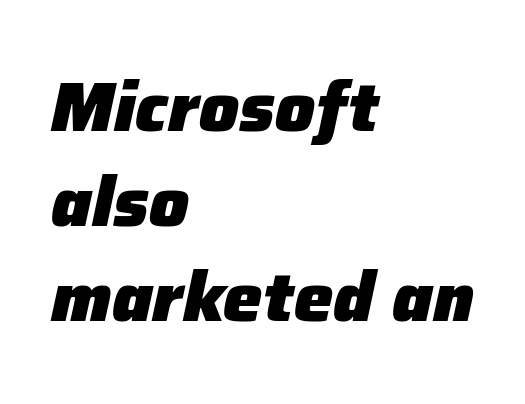
Here the designer chose a conventional face with non-uniform glyph widths. The text block is weighted toward the left margin, trailing off unevenly rightward. Observe the ordinary spacing: letters are neighbours, not strangers. Italic? Definitely — the glyphs are oblique. Leading matches the norm, producing a regular column. Honestly, there is no underline to notice here at all.
